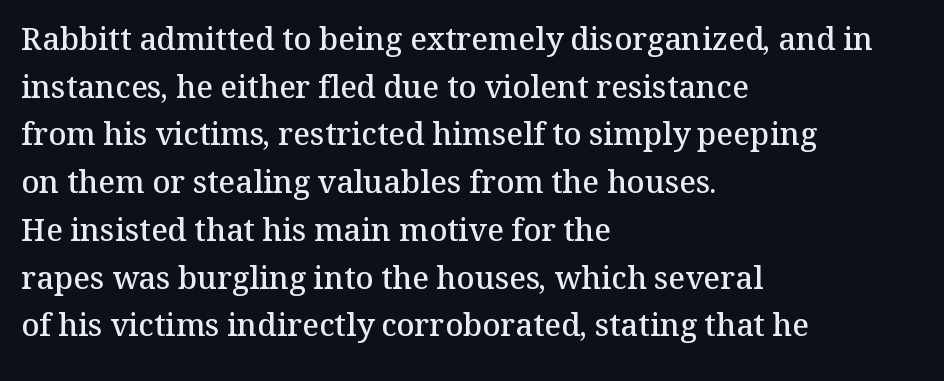
The image shows 31 px semibold serif type, upright; set left-aligned, normal line spacing (1.54x), normal letter spacing, not underlined; medium stroke contrast and a medium x-height.
